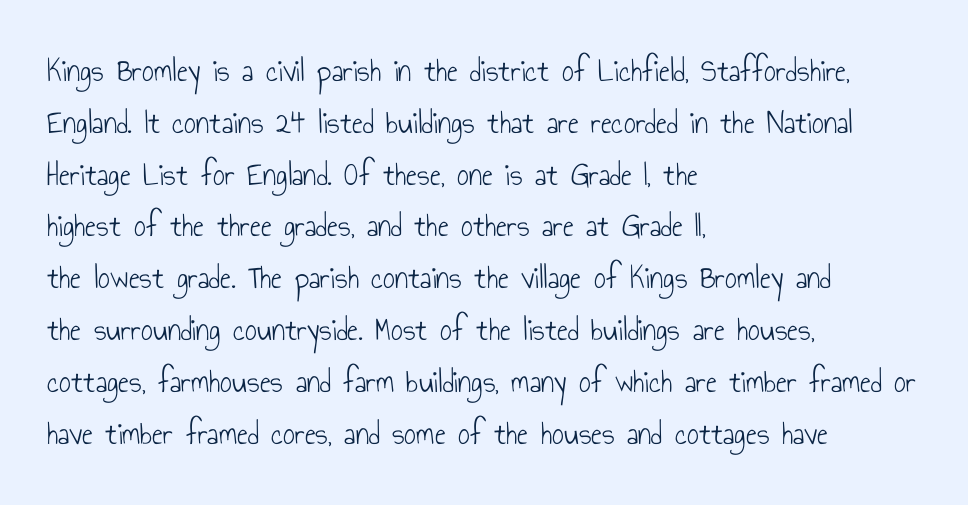
The image shows 33 px light, condensed sans-serif type, upright; set left-aligned, normal line spacing (1.57x), normal letter spacing, not underlined; low stroke contrast and a small x-height.
